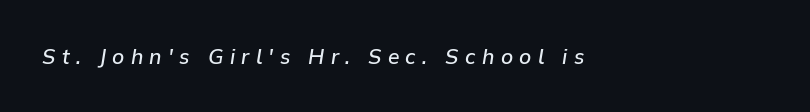
The image shows 21 px text type, italic (leaning right); set left-aligned, unusually wide letter spacing (+0.3 em), not underlined.
